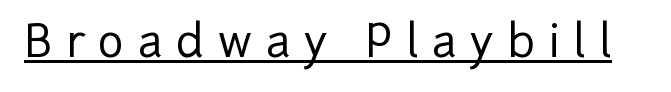
The image shows 44 px sans-serif type, upright; set unusually wide letter spacing (+0.31 em), underlined; low stroke contrast and a medium x-height.
